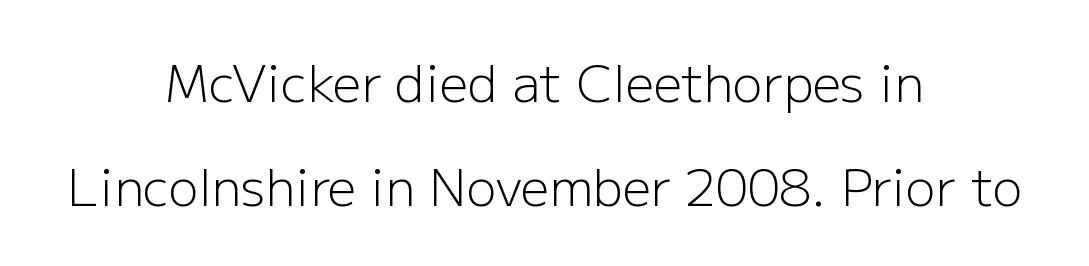
Tracking value appears to be zero — textbook default spacing. This block would shrink considerably if given ordinary leading; it's expanded now. The characters display no serif detailing; their extremities are plain. This sample is center-justified, so both line endings float freely. Posture: vertical. Each letter keeps its own natural width here, so spacing adapts to shape.
